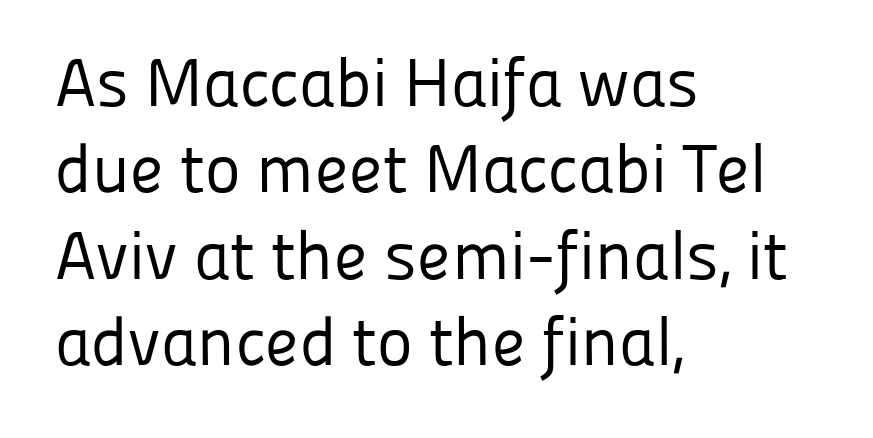
Proportional: the letters do not fall into vertical columns. Vertical stems look standard width or narrower in stroke. Italic: no, the glyphs are upright roman. Glyph-to-glyph distance matches everyday printed text. Are there feet on the stems? There aren't — it's a sans.
